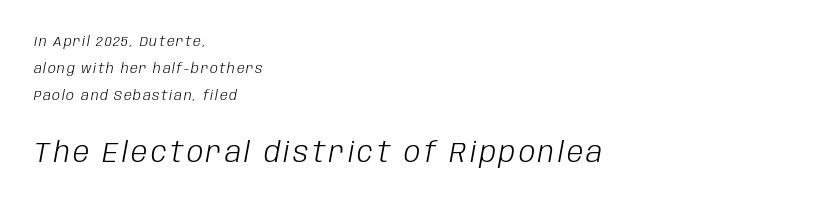
{"italic": "yes", "lean": "right", "slant_degrees": 10, "bold": "no", "weight": "light", "width": "condensed", "stroke_contrast": "low", "x_height": "large", "monospaced": "no", "underline": "no", "align": "left", "line_spacing": "loose", "line_spacing_ratio": 1.93, "larger_block": "second", "size_ratio": 2.07, "glyph_px": 29}
